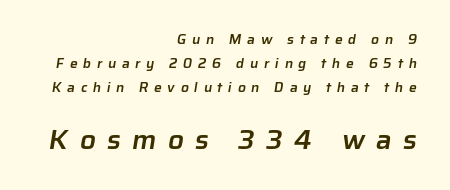
{"serif": "no", "bold": "semi", "weight": "semibold", "width": "normal", "stroke_contrast": "low", "x_height": "medium", "monospaced": "no", "underline": "no", "align": "right", "line_spacing_ratio": 1.73, "letter_spacing": "wide", "letter_spacing_em": 0.4, "larger_block": "second", "size_ratio": 2.0, "glyph_px": 28}
